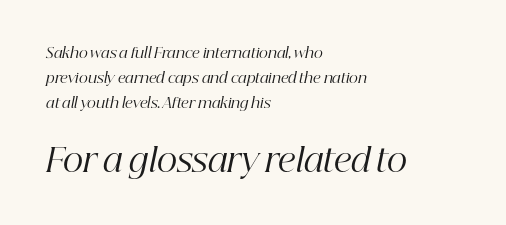
{"serif": "yes", "italic": "yes", "lean": "right", "slant_degrees": 12, "bold": "no", "weight": "regular", "width": "normal", "stroke_contrast": "high", "x_height": "medium", "monospaced": "no", "underline": "no", "align": "left", "line_spacing_ratio": 1.77, "letter_spacing": "normal", "letter_spacing_em": 0.0, "larger_block": "second", "size_ratio": 2.29, "glyph_px": 32}
